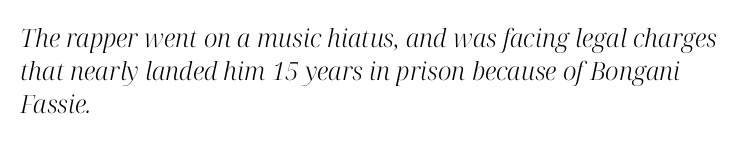
Line beginnings align vertically; line endings do not. Nobody touched the tracking dial on this one. Quick note: italic. Decoration check: the copy has no underline. A light-to-regular cut is what we see here. The rows are spaced the way most documents space them.
